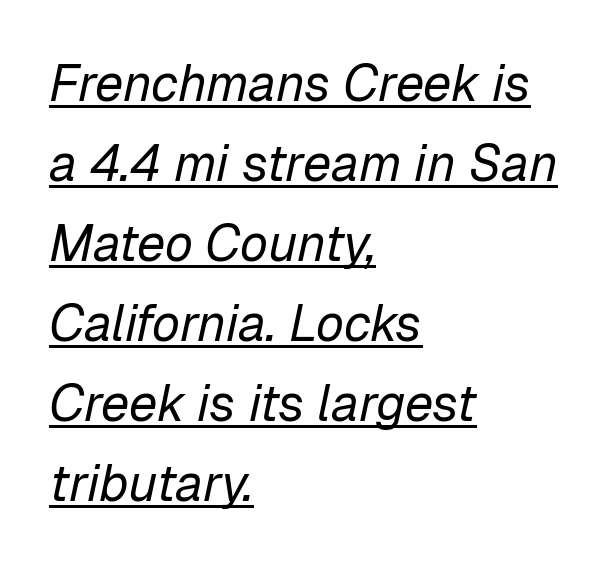
The line texture is even and compact thanks to regular tracking. Emphasis-style slanted type is in use. Which margin do the lines hug? The left one — the right edge is uneven. Regarding leading, the lines here are spaced in the standard way.
